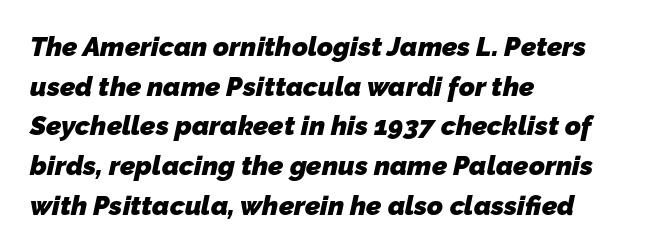
Q: Is the text bold? A: Yes.
Q: Is the text underlined? A: No.
Q: How is the paragraph aligned? A: Left-aligned.
Q: Is the spacing between letters normal or unusually wide? A: Normal.
Q: Is the spacing between lines tight, normal or loose? A: Normal.
